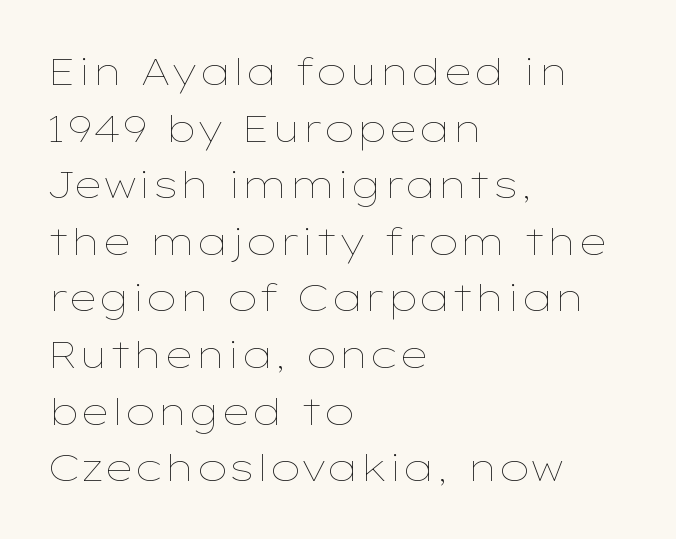
{"italic": "no", "bold": "no", "weight": "thin", "width": "wide", "stroke_contrast": "low", "x_height": "medium", "monospaced": "no", "underline": "no", "align": "left", "line_spacing": "normal", "line_spacing_ratio": 1.49, "letter_spacing": "normal", "letter_spacing_em": 0.0, "glyph_px": 38}
